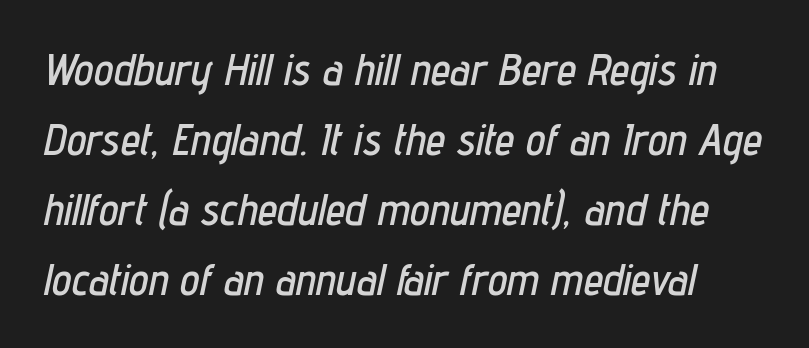
Does extra space separate the letters? No, they use regular spacing. Character widths vary here, with narrow letters taking less room than wide ones. If you drew a line through each stem, it would be angled. Leading: standard.
